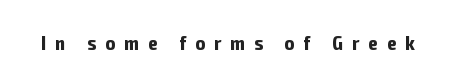
The image shows 20 px bold type, upright; set unusually wide letter spacing (+0.46 em), not underlined.
